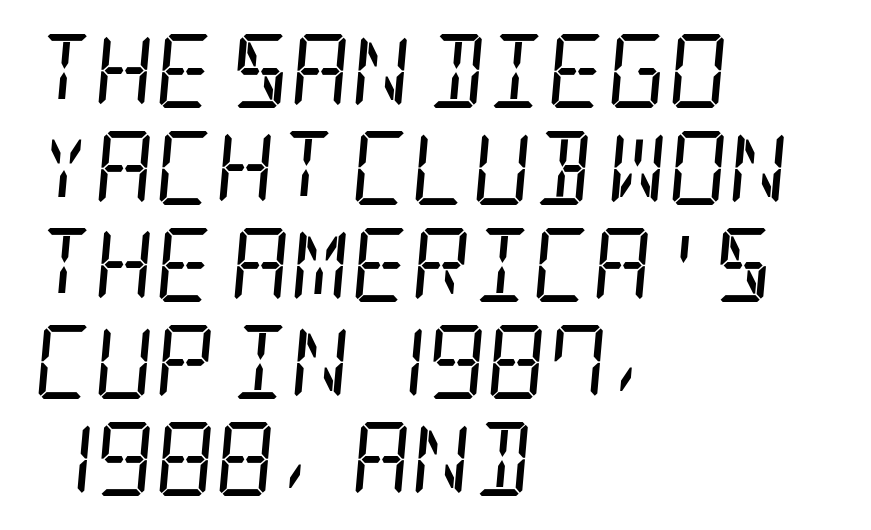
Q: Is the text bold? A: No.
Q: Is the text italic (slanted)? A: Yes, it leans right by about 5 degrees.
Q: Is the typeface a serif or a sans-serif typeface? A: Serif.
Q: Is the text underlined? A: No.
Q: How is the paragraph aligned? A: Left-aligned.
Q: Is the spacing between letters normal or unusually wide? A: Normal.
Q: Is the spacing between lines tight, normal or loose? A: Normal.
Q: Width (condensed, normal, or wide)? A: Condensed.
Q: Stroke contrast? A: Low.
Q: x-height? A: Large.
